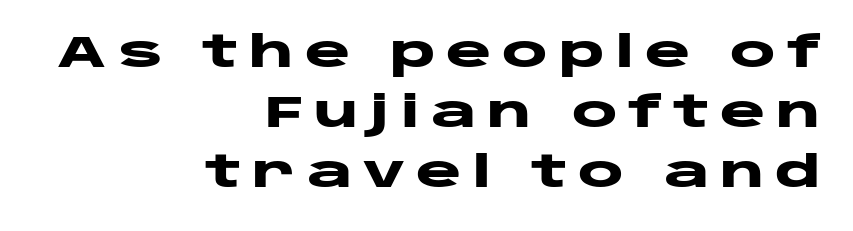
{"serif": "no", "italic": "no", "bold": "yes", "weight": "heavy", "width": "wide", "stroke_contrast": "low", "x_height": "large", "monospaced": "no", "underline": "no", "align": "right", "line_spacing": "normal", "line_spacing_ratio": 1.4, "letter_spacing": "wide", "letter_spacing_em": 0.25, "glyph_px": 43}
